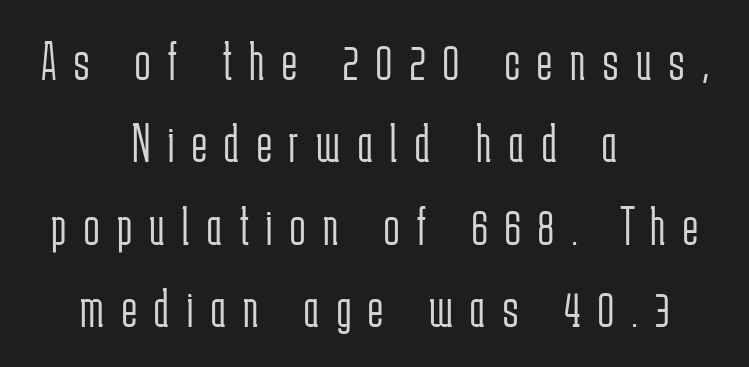
Each letter's strokes conclude bluntly, with no projecting serifs. Caption: expanded tracking, letters set apart. Stem width sits at or under what a default text font uses. Do the characters align in a grid? No, the font is proportional.
